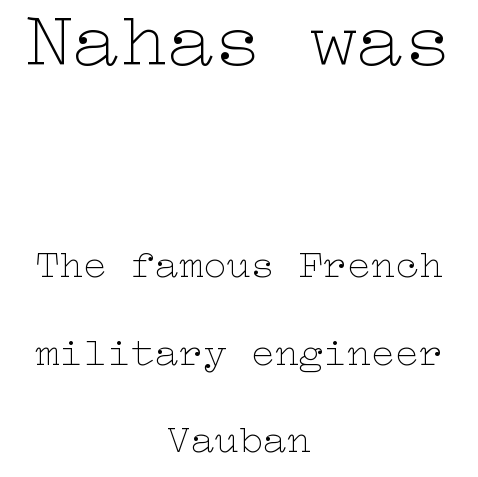
Letters have the restrained weight of plain body copy at most. Here the first block reads like a headline and the second like body copy. Caption: standard tracking, unaltered. When letters stand straight like this, we call the style roman or upright. Centered paragraph, ragged on both sides. Plain, unruled lines of type.
